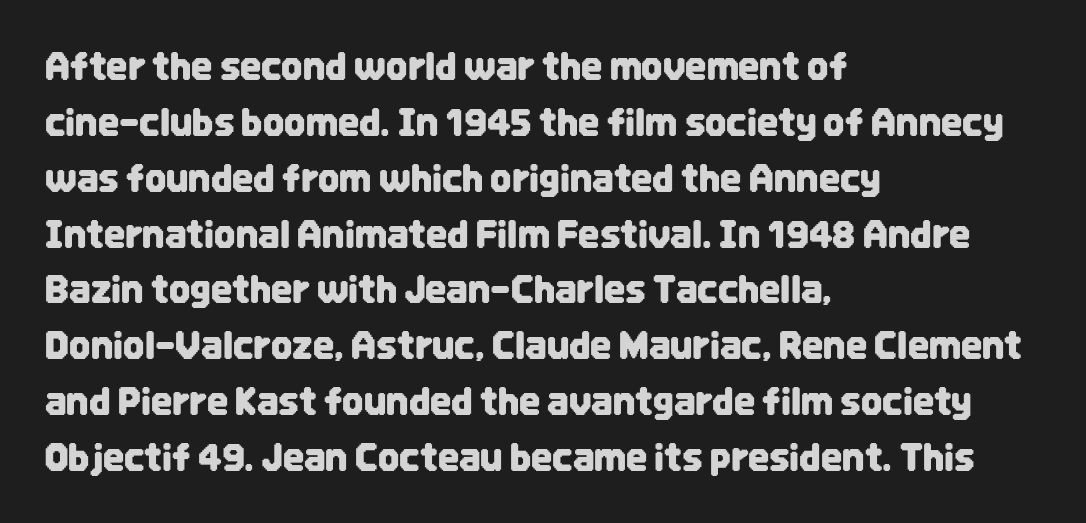
{"serif": "no", "italic": "no", "width": "condensed", "stroke_contrast": "low", "x_height": "large", "monospaced": "no", "underline": "no", "align": "left", "line_spacing": "normal", "line_spacing_ratio": 1.51, "letter_spacing": "normal", "letter_spacing_em": 0.0, "glyph_px": 37}
